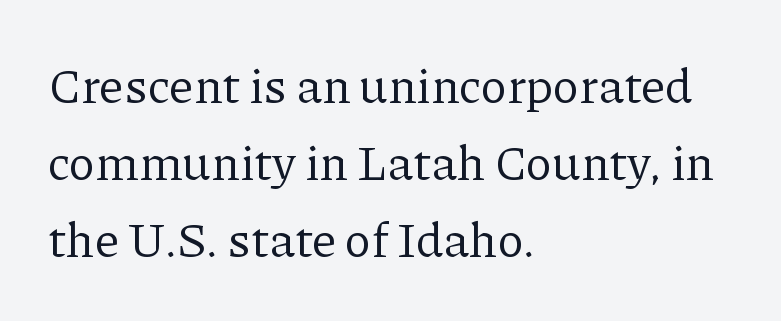
{"serif": "yes", "italic": "no", "bold": "no", "weight": "regular", "width": "normal", "stroke_contrast": "low", "x_height": "medium", "monospaced": "no", "underline": "no", "align": "left", "line_spacing": "normal", "line_spacing_ratio": 1.57, "letter_spacing": "normal", "letter_spacing_em": 0.0, "glyph_px": 49}
